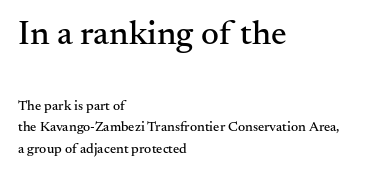
The image shows 35 px serif type, upright; set left-aligned, normal line spacing (1.52x), normal letter spacing, not underlined; the first (top) block is 2.5x larger; medium stroke contrast and a small x-height.
